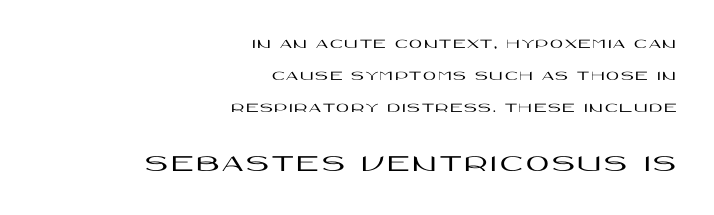
The image shows 25 px text type, upright; set right-aligned, loose line spacing (2.27x), not underlined; the second (bottom) block is 1.79x larger.
